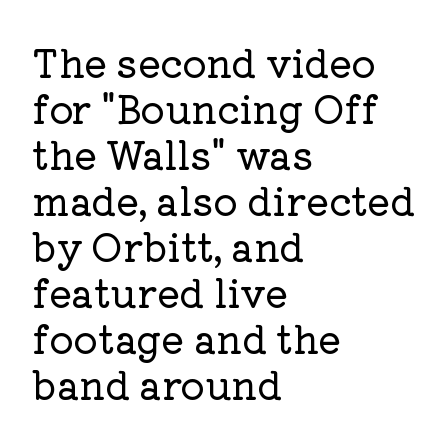
The image shows 38 px serif type, upright; set left-aligned, line spacing 1.21x, normal letter spacing, not underlined; low stroke contrast and a medium x-height.
